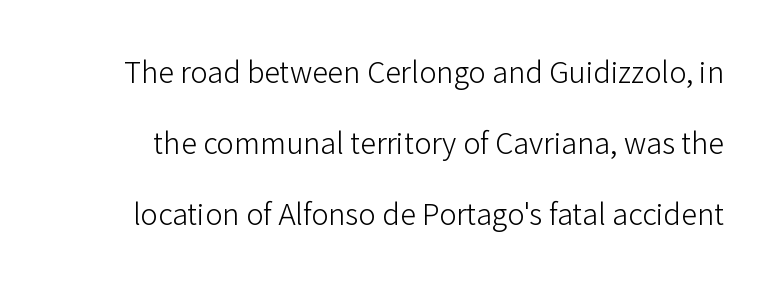
{"serif": "no", "italic": "no", "bold": "no", "weight": "light", "width": "normal", "stroke_contrast": "low", "x_height": "medium", "monospaced": "no", "underline": "no", "line_spacing": "loose", "line_spacing_ratio": 2.44, "letter_spacing": "normal", "letter_spacing_em": 0.0, "glyph_px": 29}
